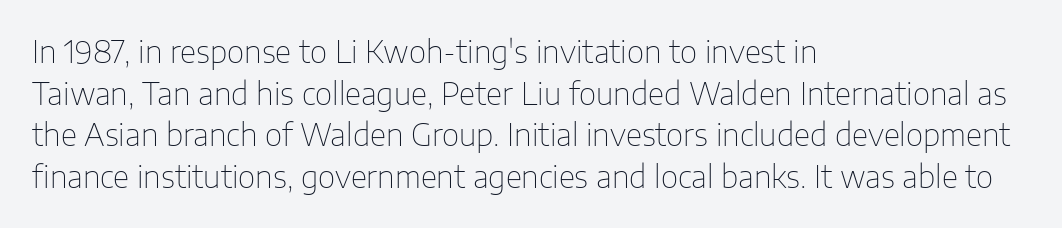
{"serif": "no", "italic": "no", "bold": "no", "weight": "thin", "width": "normal", "stroke_contrast": "low", "x_height": "medium", "monospaced": "no", "underline": "no", "align": "left", "line_spacing": "normal", "line_spacing_ratio": 1.39, "letter_spacing": "normal", "letter_spacing_em": 0.0, "glyph_px": 30}
